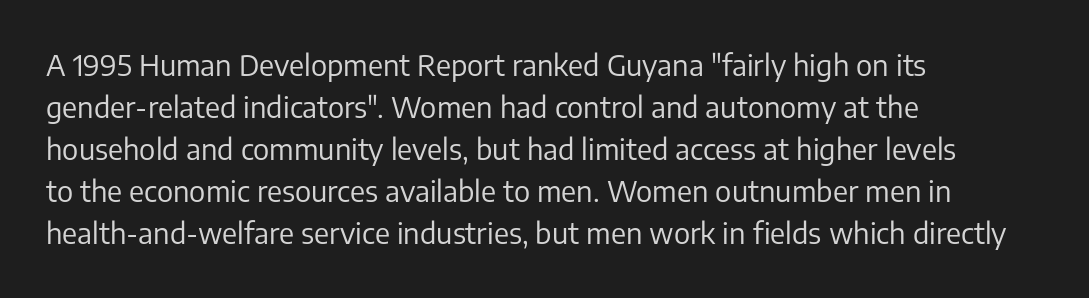
Q: Is the text bold? A: No.
Q: Is the text italic (slanted)? A: No, it is upright.
Q: Is the typeface a serif or a sans-serif typeface? A: Sans-serif.
Q: Is the text underlined? A: No.
Q: How is the paragraph aligned? A: Left-aligned.
Q: Is the spacing between letters normal or unusually wide? A: Normal.
Q: Is the spacing between lines tight, normal or loose? A: Normal.
Q: Width (condensed, normal, or wide)? A: Normal.
Q: Stroke contrast? A: Low.
Q: x-height? A: Medium.
Q: Monospaced? A: No.
